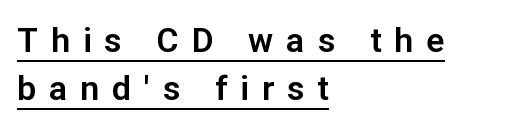
Q: Is the text italic (slanted)? A: No, it is upright.
Q: Is the typeface a serif or a sans-serif typeface? A: Sans-serif.
Q: Is the text underlined? A: Yes.
Q: How is the paragraph aligned? A: Left-aligned.
Q: Is the spacing between letters normal or unusually wide? A: Unusually wide.
Q: Is the spacing between lines tight, normal or loose? A: Normal.
Q: Width (condensed, normal, or wide)? A: Normal.
Q: Stroke contrast? A: Low.
Q: x-height? A: Medium.
Q: Monospaced? A: No.
